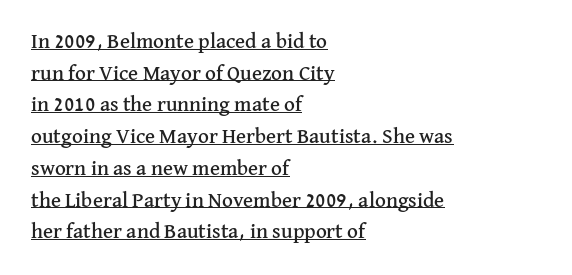
The image shows 21 px text type, upright; set left-aligned, normal line spacing (1.51x), normal letter spacing, underlined.
